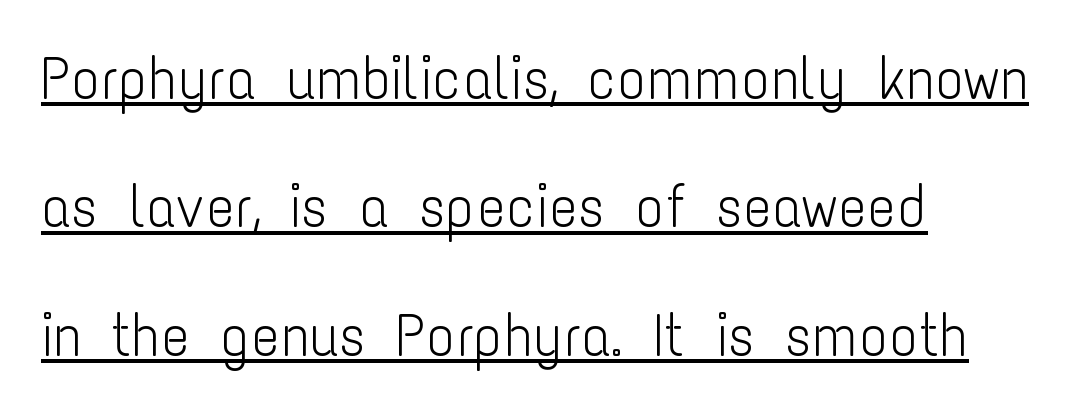
Q: Is the text bold? A: No.
Q: Is the text italic (slanted)? A: No, it is upright.
Q: Is the typeface a serif or a sans-serif typeface? A: Sans-serif.
Q: Is the text underlined? A: Yes.
Q: How is the paragraph aligned? A: Left-aligned.
Q: Is the spacing between letters normal or unusually wide? A: Normal.
Q: Is the spacing between lines tight, normal or loose? A: Loose.
Q: Width (condensed, normal, or wide)? A: Condensed.
Q: Stroke contrast? A: Low.
Q: x-height? A: Medium.
Q: Monospaced? A: No.
